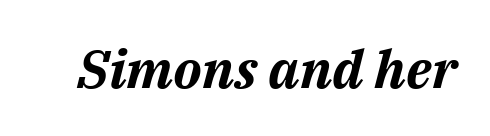
Character widths vary here, with narrow letters taking less room than wide ones. Bold? Absolutely — the strokes are thick and heavy. Style check: oblique. A bare baseline throughout the passage. This rendering leaves character spacing at its baseline value.
